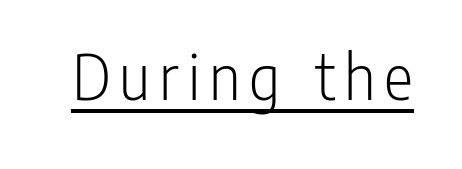
{"serif": "no", "italic": "no", "bold": "no", "weight": "light", "width": "condensed", "stroke_contrast": "low", "x_height": "medium", "monospaced": "no", "underline": "yes", "glyph_px": 68}
